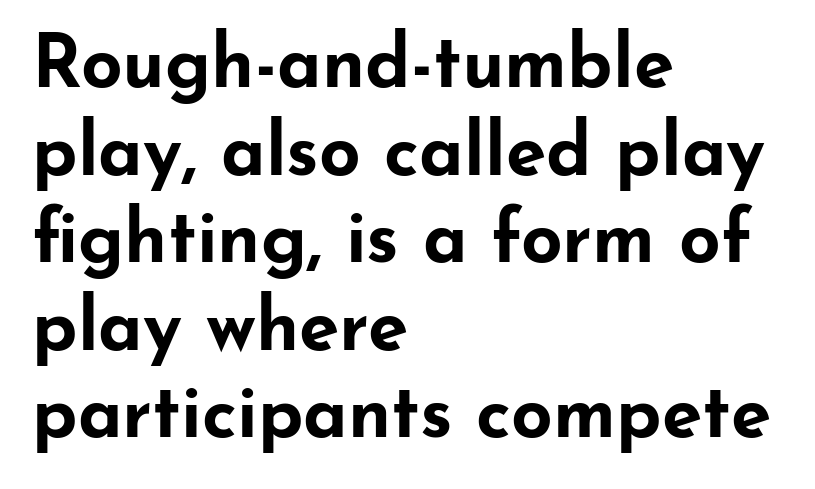
The typography opts for an upright posture over an oblique one. Does extra space separate the letters? No, they use regular spacing. No word sits above an underline. The passage is arranged the way most books set body copy — flush left. This is heavy type, rendered in bold. Spacing verdict: proportional, widths tailored to each character.
